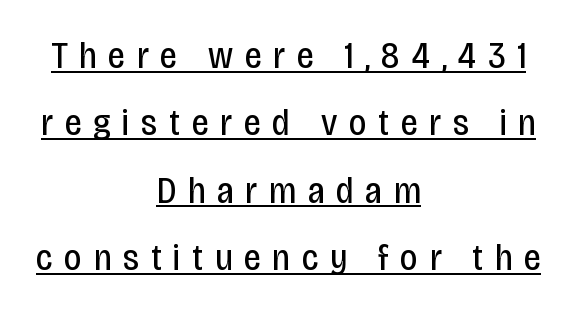
The image shows 38 px regular-weight, condensed sans-serif type, upright; set centered, line spacing 1.77x, unusually wide letter spacing (+0.31 em), underlined; low stroke contrast and a large x-height.
